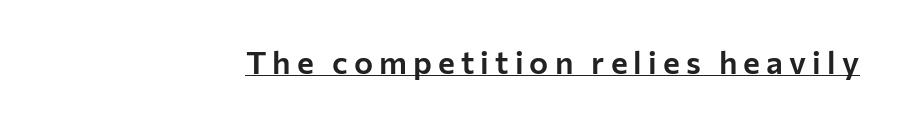
The image shows 32 px sans-serif type, upright; set right-aligned, underlined; low stroke contrast and a medium x-height.
